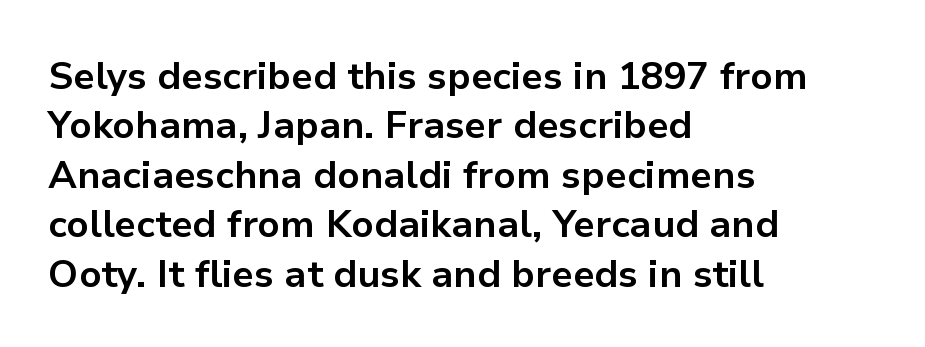
Here the glyphs are tracked normally, forming tight word shapes. What weight is shown? A full bold with thick strokes. Does the leading feel generous? No, just average. The compositor pushed each line to the left boundary.
